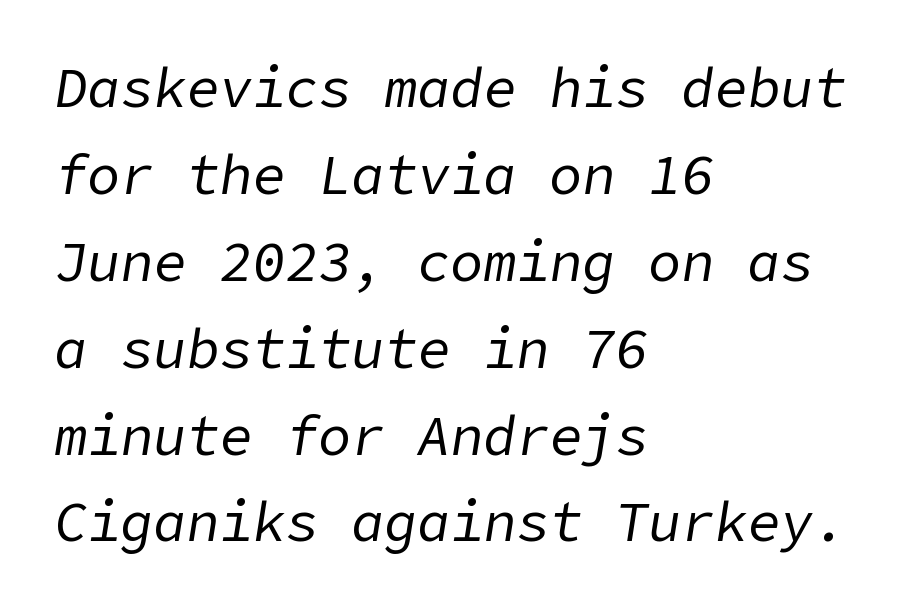
The image shows 55 px regular-weight type, italic (leaning right); set left-aligned, normal line spacing (1.58x), normal letter spacing, not underlined; low stroke contrast and a medium x-height.
